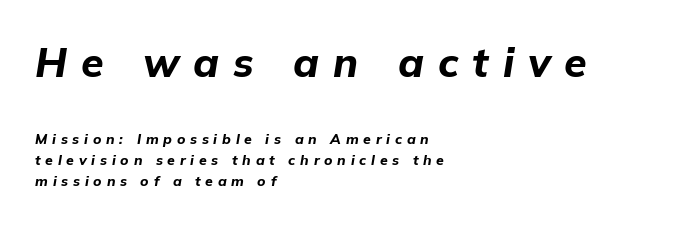
The first block has been scaled up relative to the second. Notice how descenders clear the ascenders below comfortably — that's standard leading. These lines were composed using italics. Underline: absent. Tracking value appears strongly positive — letters spread wide.
